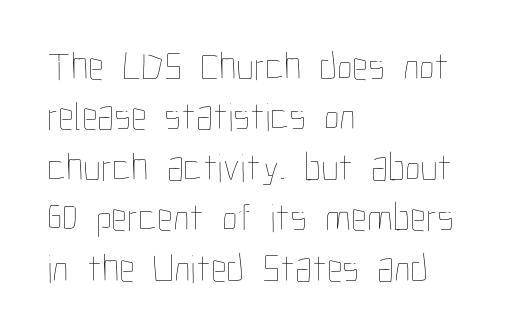
Teacher's note: observe the even left margin — that is flush-left alignment. Designer's note — italics off, roman on. The foot of each line stays bare and open. The rows are spaced the way most documents space them. Inter-character spacing is left at the font's built-in metrics. Looks like regular typesetting: each glyph gets only the width it needs.
